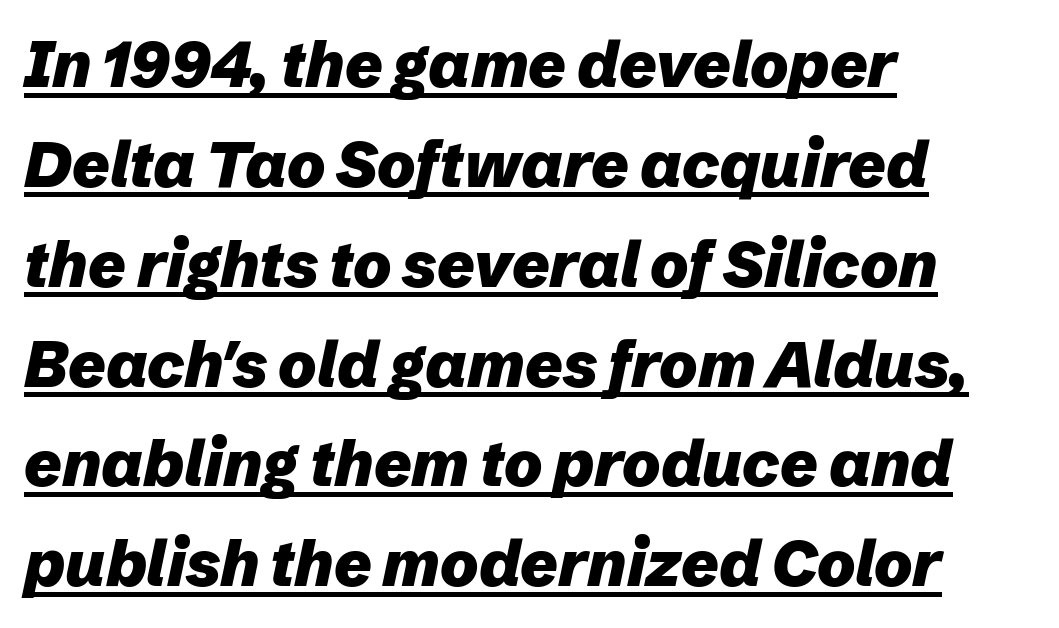
Q: Is the text bold? A: Yes.
Q: Is the text italic (slanted)? A: Yes, it leans right by about 12 degrees.
Q: Is the text underlined? A: Yes.
Q: How is the paragraph aligned? A: Left-aligned.
Q: Is the spacing between letters normal or unusually wide? A: Normal.
Q: Is the spacing between lines tight, normal or loose? A: Normal.
Q: Width (condensed, normal, or wide)? A: Normal.
Q: Stroke contrast? A: Low.
Q: x-height? A: Medium.
Q: Monospaced? A: No.
